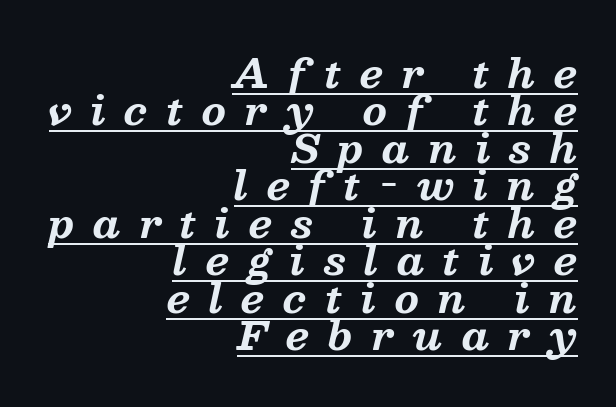
Q: Is the text bold? A: Yes.
Q: Is the text italic (slanted)? A: Yes, it leans right by about 13 degrees.
Q: Is the typeface a serif or a sans-serif typeface? A: Serif.
Q: Is the text underlined? A: Yes.
Q: How is the paragraph aligned? A: Right-aligned.
Q: Is the spacing between letters normal or unusually wide? A: Unusually wide.
Q: Is the spacing between lines tight, normal or loose? A: Tight.
Q: Width (condensed, normal, or wide)? A: Normal.
Q: Stroke contrast? A: Medium.
Q: x-height? A: Medium.
Q: Monospaced? A: No.
